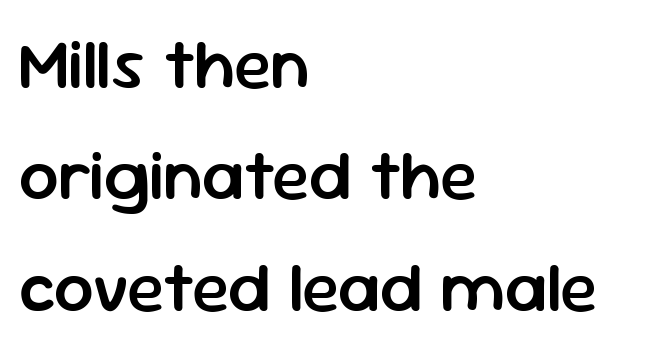
These lines are set flush left with a ragged right edge. When letters stand straight like this, we call the style roman or upright. The lines sit at an ordinary, default distance from one another. You could not count columns in this text — the font is proportionally spaced. No word sits above an underline.
